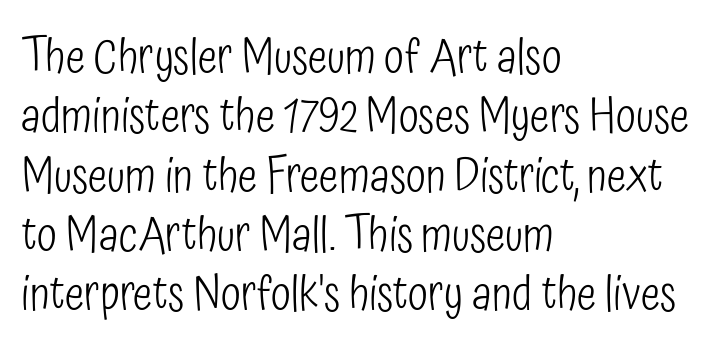
Observe the ordinary spacing: letters are neighbours, not strangers. Interline gaps are of average width in this sample. Honestly, there is no underline to notice here at all. You can tell it's not italic because the verticals are truly vertical.
